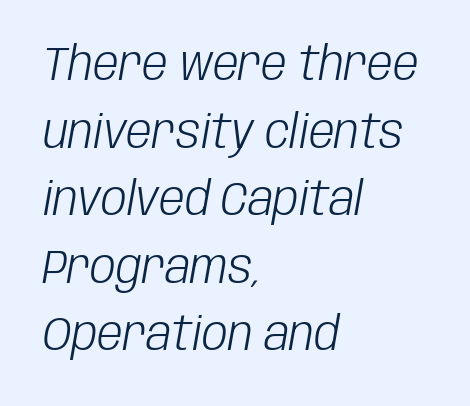
The image shows 46 px light, condensed type, italic (leaning right); set left-aligned, normal line spacing (1.47x), normal letter spacing, not underlined; low stroke contrast and a large x-height.
